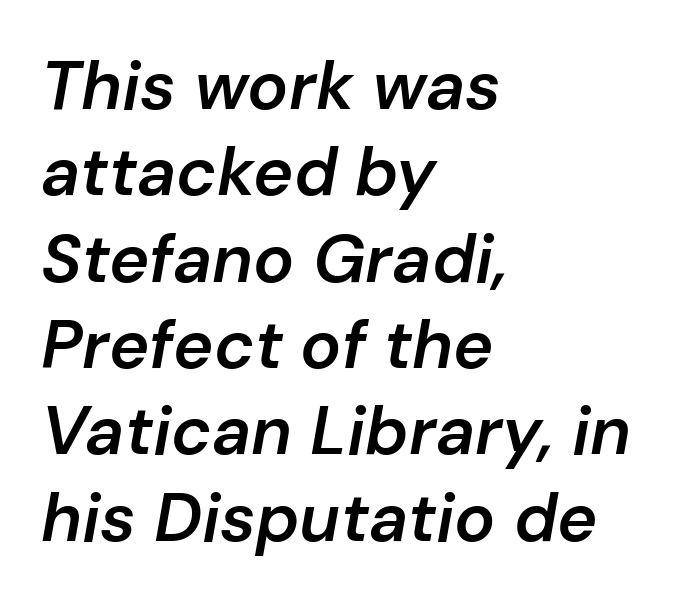
Q: Is the text bold? A: Semi-bold.
Q: Is the text italic (slanted)? A: Yes, it leans right by about 10 degrees.
Q: Is the text underlined? A: No.
Q: How is the paragraph aligned? A: Left-aligned.
Q: Is the spacing between letters normal or unusually wide? A: Normal.
Q: Is the spacing between lines tight, normal or loose? A: Normal.
Q: Width (condensed, normal, or wide)? A: Normal.
Q: Stroke contrast? A: Low.
Q: x-height? A: Medium.
Q: Monospaced? A: No.
